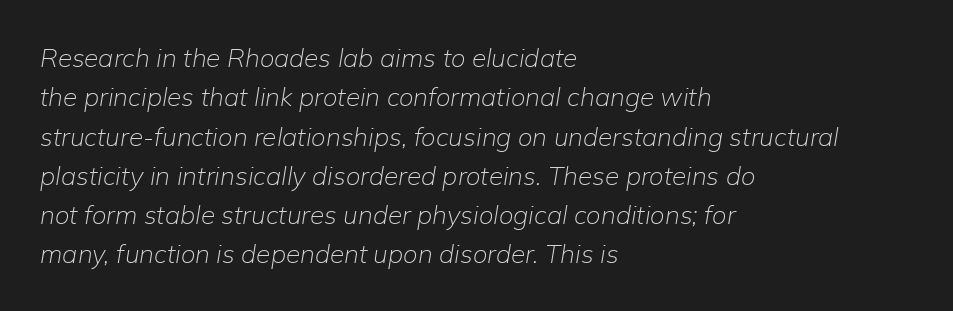
This is oblique type, the kind used for emphasis or titles. The lines are quadded left. A typesetter would call this leading conventional body-copy spacing. The zone under the glyphs is completely vacant. Caption: face not bold, strokes unweighted. No extra tracking has been applied to these lines.
